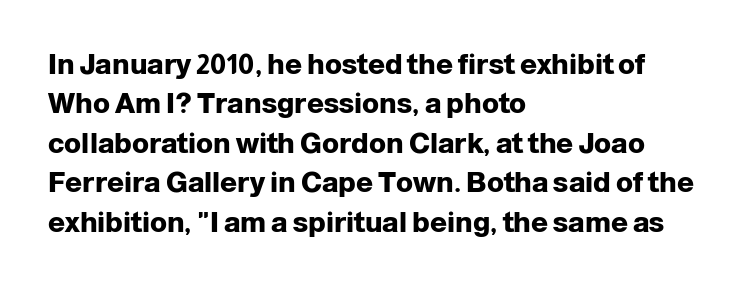
A bare baseline throughout the passage. The typography opts for an upright posture over an oblique one. The lines are quadded left. Line spacing here is normal. Note: no serifs on the glyphs.
